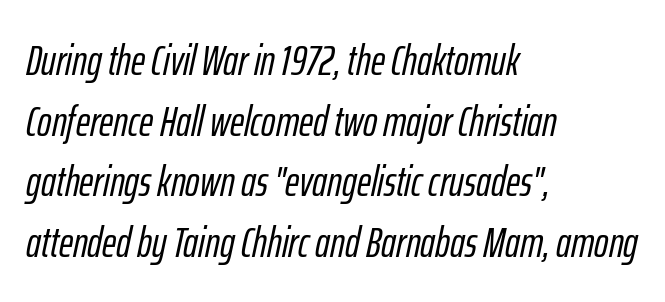
Q: Is the text italic (slanted)? A: Yes, it leans right by about 12 degrees.
Q: Is the text underlined? A: No.
Q: How is the paragraph aligned? A: Left-aligned.
Q: Is the spacing between letters normal or unusually wide? A: Normal.
Q: Is the spacing between lines tight, normal or loose? A: Normal.
Q: Width (condensed, normal, or wide)? A: Condensed.
Q: Stroke contrast? A: Low.
Q: x-height? A: Medium.
Q: Monospaced? A: No.
